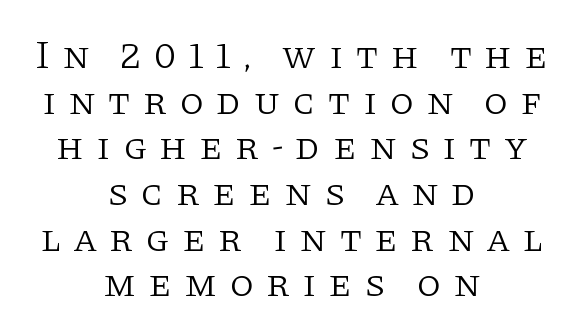
The image shows 39 px light serif type, upright; set centered, line spacing 1.17x, unusually wide letter spacing (+0.31 em), not underlined; low stroke contrast and a large x-height.
